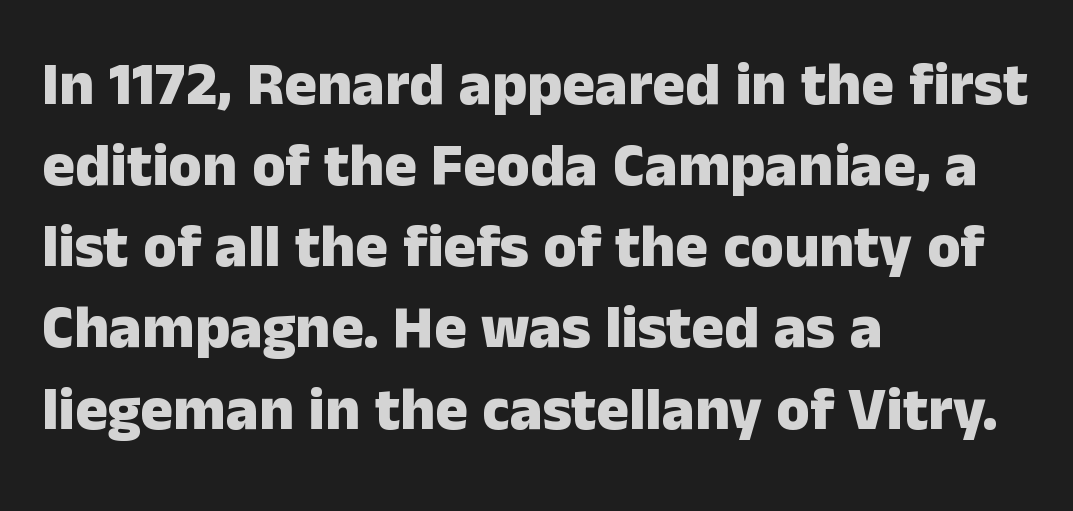
{"serif": "no", "italic": "no", "bold": "yes", "weight": "heavy", "width": "normal", "stroke_contrast": "low", "x_height": "medium", "monospaced": "no", "underline": "no", "align": "left", "line_spacing": "normal", "line_spacing_ratio": 1.33, "letter_spacing": "normal", "letter_spacing_em": 0.0, "glyph_px": 61}
